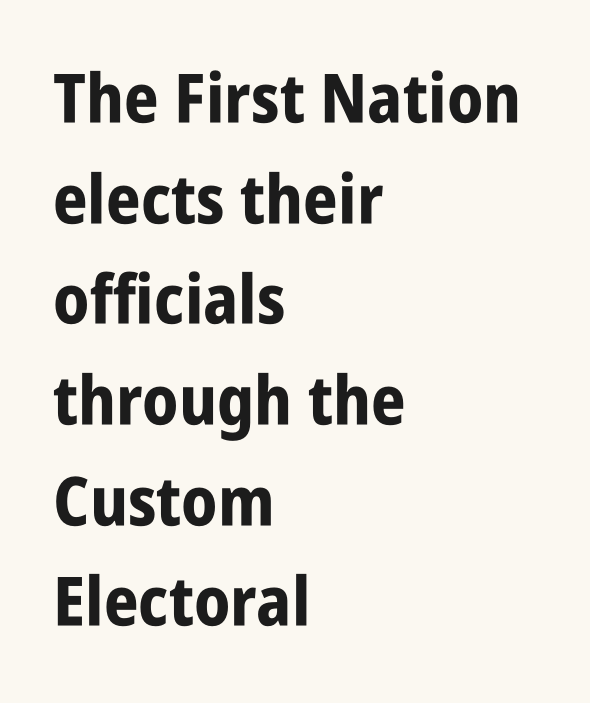
The strokes are fattened all the way to bold. Letterform terminals end flat and unadorned throughout the passage. Line beginnings align vertically; line endings do not. Regarding leading, the lines here are spaced in the standard way. Do the characters align in a grid? No, the font is proportional.
